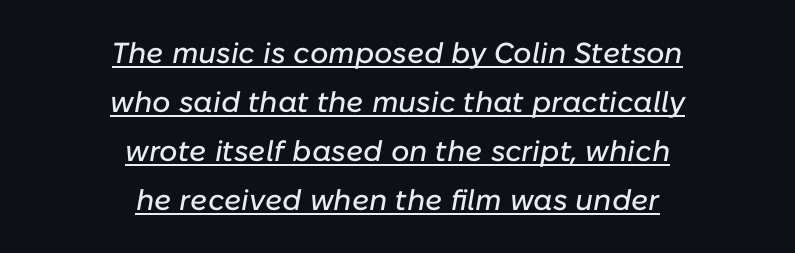
Compared with a flush-left layout, this one balances lines on the center instead. Interline gaps are of average width in this sample. In designer terms, the underline attribute is active on this setting. These lines were composed using italics. The face used here is proportionally spaced, like ordinary book or web type.
